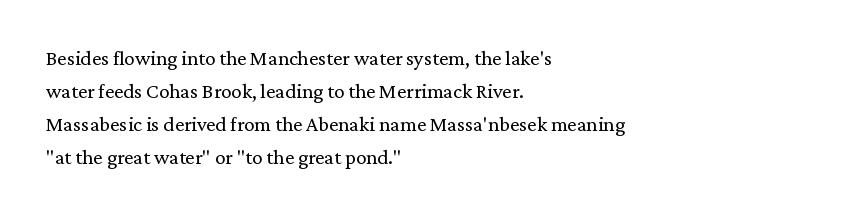
{"italic": "no", "bold": "no", "underline": "no", "align": "left", "line_spacing": "normal", "line_spacing_ratio": 1.57, "letter_spacing": "normal", "letter_spacing_em": 0.0, "glyph_px": 21}
